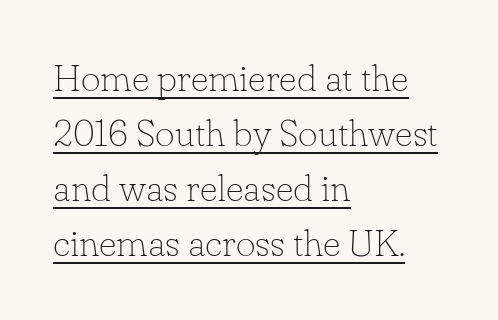
{"serif": "yes", "italic": "no", "bold": "no", "weight": "thin", "width": "normal", "stroke_contrast": "low", "x_height": "small", "monospaced": "no", "underline": "yes", "align": "left", "line_spacing": "normal", "line_spacing_ratio": 1.45, "letter_spacing": "normal", "letter_spacing_em": 0.0, "glyph_px": 38}
